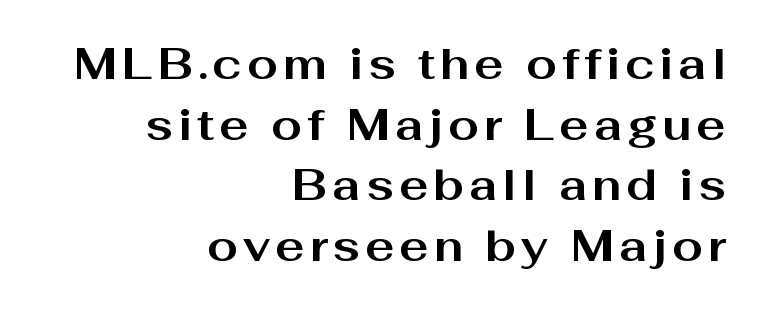
The image shows 44 px bold, wide sans-serif type, upright; set right-aligned, normal line spacing (1.38x), not underlined; medium stroke contrast and a medium x-height.
